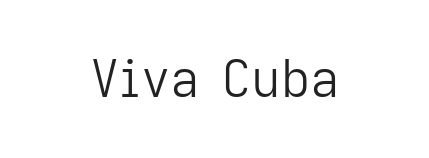
Observe the absence of serifs on each vertical stroke in this sample. The typography opts for an upright posture over an oblique one. Each letter keeps its own natural width here, so spacing adapts to shape. The characters are drawn with everyday or finer stroke widths.
